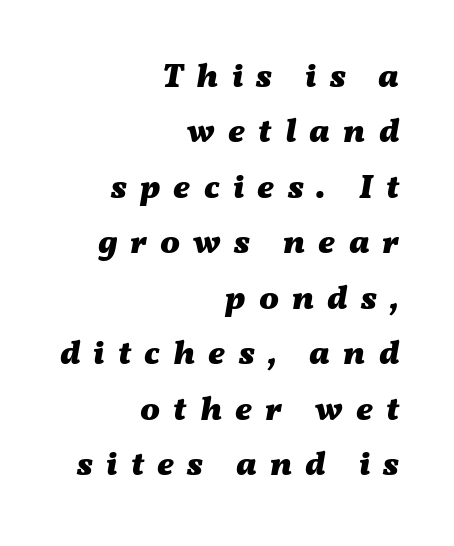
Designer's note — italics engaged. The glyphs are unaccompanied by any horizontal stroke below them. Evenly set lines give the paragraph a standard silhouette. You could not count columns in this text — the font is proportionally spaced.
